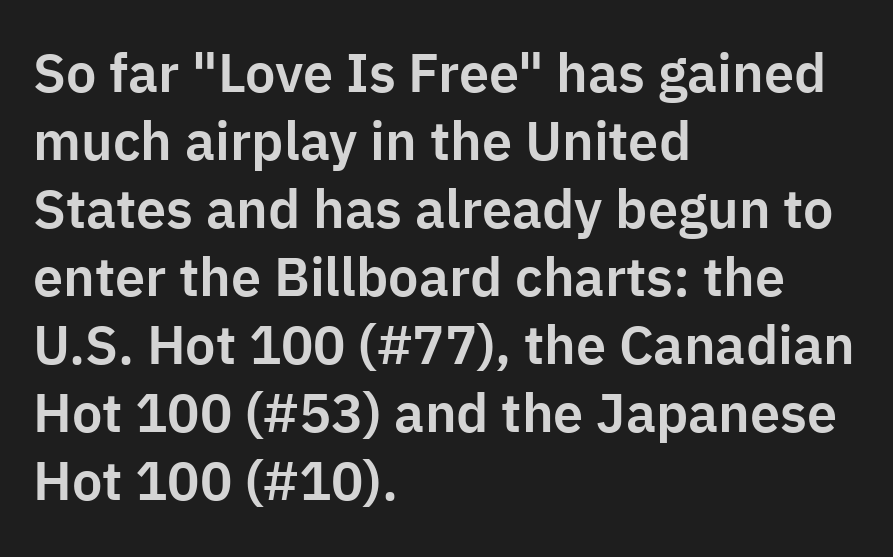
Q: Is the text italic (slanted)? A: No, it is upright.
Q: Is the typeface a serif or a sans-serif typeface? A: Sans-serif.
Q: Is the text underlined? A: No.
Q: How is the paragraph aligned? A: Left-aligned.
Q: Is the spacing between letters normal or unusually wide? A: Normal.
Q: Is the spacing between lines tight, normal or loose? A: Normal.
Q: Width (condensed, normal, or wide)? A: Normal.
Q: Stroke contrast? A: Low.
Q: x-height? A: Medium.
Q: Monospaced? A: No.
